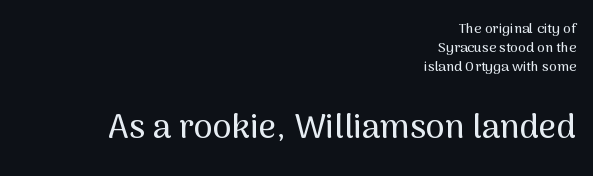
Q: Is the text italic (slanted)? A: No, it is upright.
Q: Is the typeface a serif or a sans-serif typeface? A: Sans-serif.
Q: Is the text underlined? A: No.
Q: How is the paragraph aligned? A: Right-aligned.
Q: Is the spacing between letters normal or unusually wide? A: Normal.
Q: Is the spacing between lines tight, normal or loose? A: Normal.
Q: Which block of text is set in a larger size, the first (top) or the second (bottom)? A: The second (bottom) one.
Q: Width (condensed, normal, or wide)? A: Normal.
Q: Stroke contrast? A: Medium.
Q: x-height? A: Medium.
Q: Monospaced? A: No.
